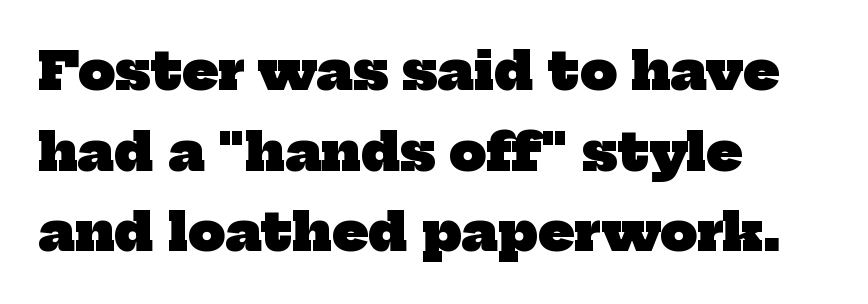
Q: Is the text bold? A: Yes.
Q: Is the typeface a serif or a sans-serif typeface? A: Serif.
Q: Is the text underlined? A: No.
Q: How is the paragraph aligned? A: Left-aligned.
Q: Is the spacing between letters normal or unusually wide? A: Normal.
Q: Is the spacing between lines tight, normal or loose? A: Normal.
Q: Width (condensed, normal, or wide)? A: Normal.
Q: Stroke contrast? A: Low.
Q: x-height? A: Medium.
Q: Monospaced? A: No.
